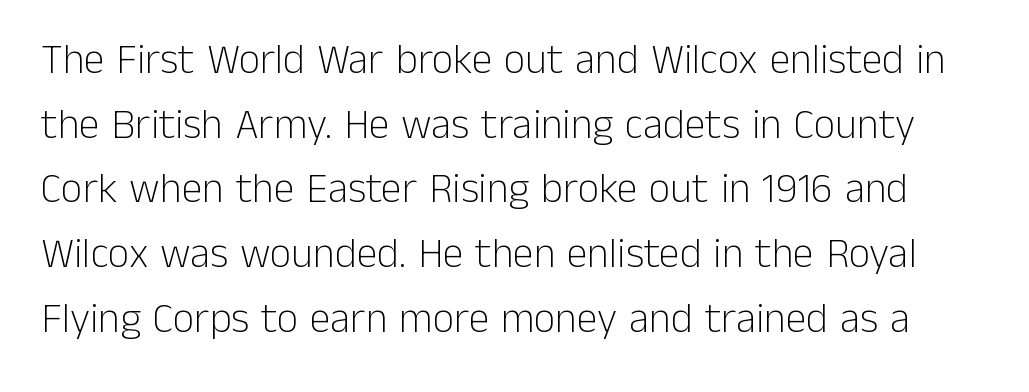
{"serif": "no", "italic": "no", "bold": "no", "weight": "light", "width": "normal", "stroke_contrast": "low", "x_height": "medium", "monospaced": "no", "underline": "no", "line_spacing": "normal", "line_spacing_ratio": 1.54, "letter_spacing": "normal", "letter_spacing_em": 0.0, "glyph_px": 42}
